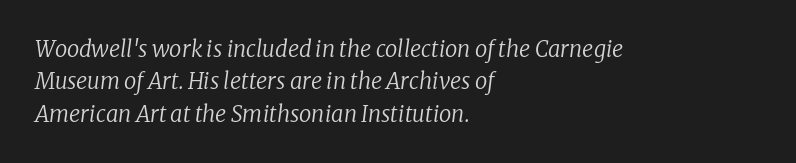
Q: Is the text bold? A: No.
Q: Is the text italic (slanted)? A: Yes, it leans right by about 8 degrees.
Q: Is the text underlined? A: No.
Q: How is the paragraph aligned? A: Left-aligned.
Q: Is the spacing between letters normal or unusually wide? A: Normal.
Q: Is the spacing between lines tight, normal or loose? A: Normal.
